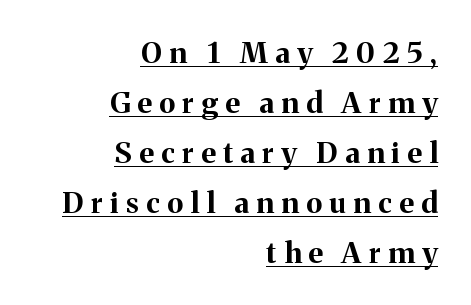
The image shows 29 px bold serif type, upright; set right-aligned, line spacing 1.72x, unusually wide letter spacing (+0.26 em), underlined; medium stroke contrast and a medium x-height.
